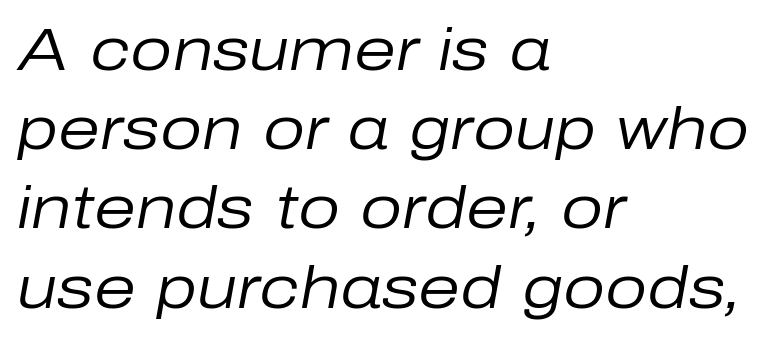
{"italic": "yes", "lean": "right", "slant_degrees": 10, "bold": "no", "weight": "regular", "width": "normal", "stroke_contrast": "low", "x_height": "medium", "monospaced": "no", "underline": "no", "align": "left", "line_spacing": "normal", "line_spacing_ratio": 1.32, "letter_spacing": "normal", "letter_spacing_em": 0.0, "glyph_px": 60}
